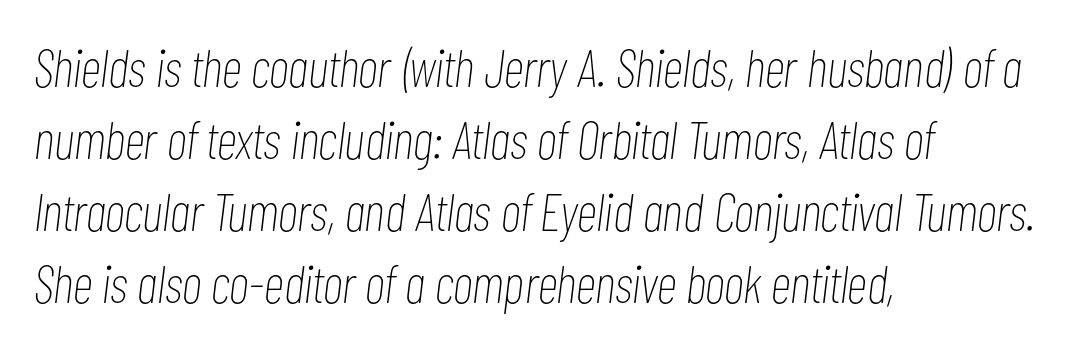
The strip under each line holds only bare page. The ragged edge is on the right, which tells us the setting is flush left. No letter is thick-stroked: the sample isn't bold. Think of a printed novel: that variable character pitch is what you see here.
